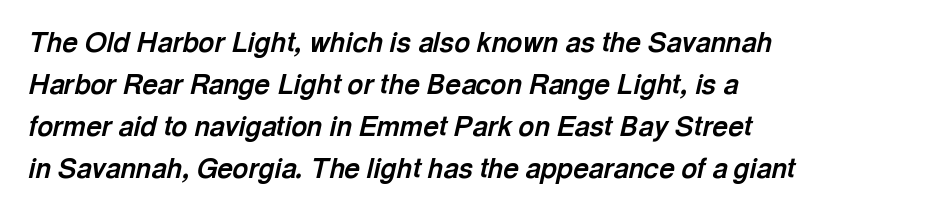
Q: Is the text bold? A: Yes.
Q: Is the text italic (slanted)? A: Yes, it leans right by about 13 degrees.
Q: Is the text underlined? A: No.
Q: How is the paragraph aligned? A: Left-aligned.
Q: Is the spacing between letters normal or unusually wide? A: Normal.
Q: Is the spacing between lines tight, normal or loose? A: Normal.
